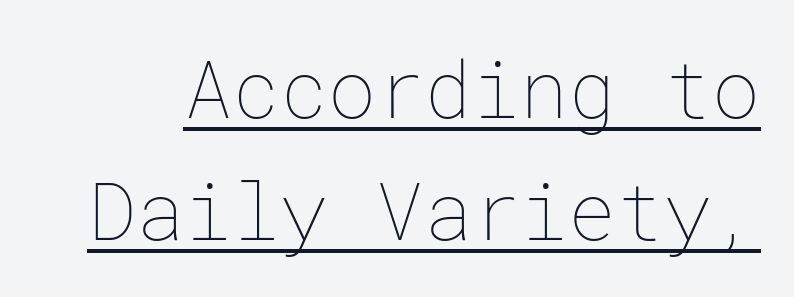
This sample carries an underscore along the baseline area. The line texture is even and compact thanks to regular tracking. Heaviness? Minimal to ordinary, like unemphasized prose. A typesetter would mark this as roman, not italic. In terms of leading, this rendering sits right in the middle.
